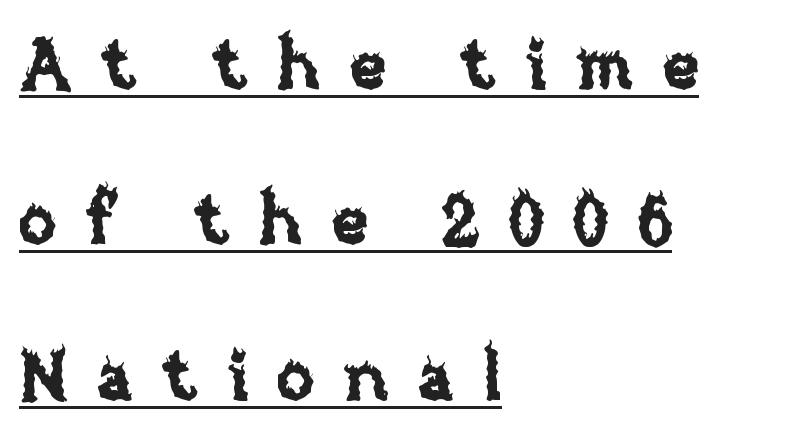
The image shows 70 px text type, upright; set left-aligned, loose line spacing (2.22x), unusually wide letter spacing (+0.4 em), underlined; low stroke contrast and a large x-height.
